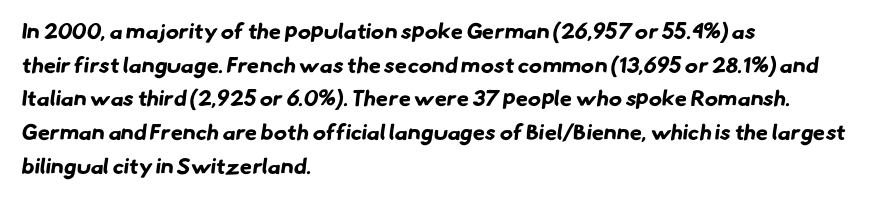
Is the type bold? Yes — the strokes are clearly thick and heavy. Horizontal alignment here is leftward, the default for most running prose. Caption: standard tracking, unaltered. Does the leading feel generous? No, just average. The glyphs are unaccompanied by any horizontal stroke below them.
